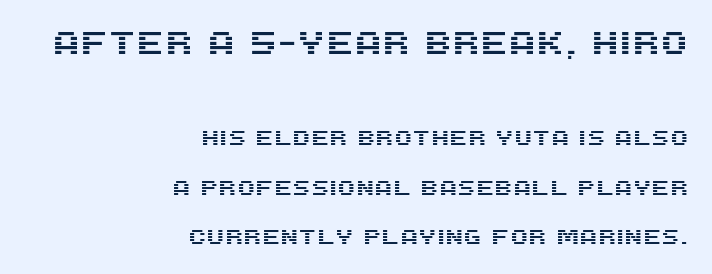
Style check: upright. The first block has been scaled up relative to the second. Grotesque or geometric, the face here clearly has no serifs. Unmarked baselines from the first word to the last. The typesetter chose a ragged-left arrangement here.
